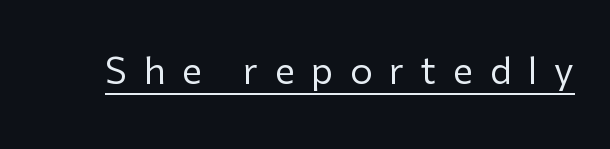
The image shows 36 px regular-weight sans-serif type, upright; set unusually wide letter spacing (+0.46 em), underlined; low stroke contrast and a medium x-height.
